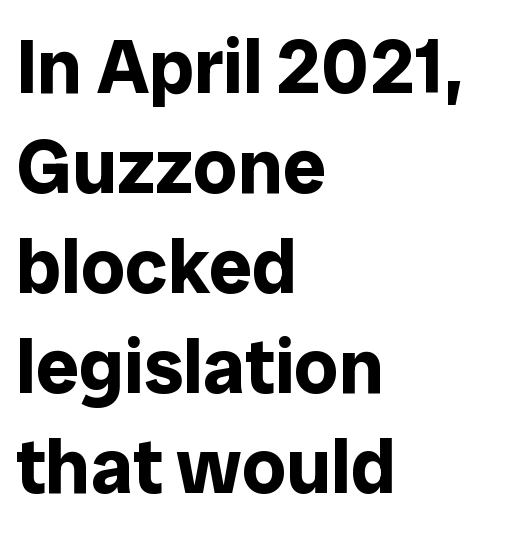
Q: Is the text bold? A: Yes.
Q: Is the text italic (slanted)? A: No, it is upright.
Q: Is the typeface a serif or a sans-serif typeface? A: Sans-serif.
Q: Is the text underlined? A: No.
Q: How is the paragraph aligned? A: Left-aligned.
Q: Is the spacing between letters normal or unusually wide? A: Normal.
Q: Is the spacing between lines tight, normal or loose? A: Normal.
Q: Width (condensed, normal, or wide)? A: Normal.
Q: Stroke contrast? A: Low.
Q: x-height? A: Medium.
Q: Monospaced? A: No.
